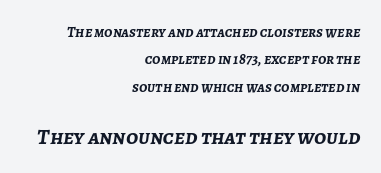
The second block has been scaled up relative to the first. Honestly, the letter spacing is just normal — you wouldn't notice it. An italicized treatment has been applied to the whole sample. Rule under the text: the space is simply empty. On the weight axis this lands at bold, roughly 700. Short and long lines alike share a common ending point at right.
